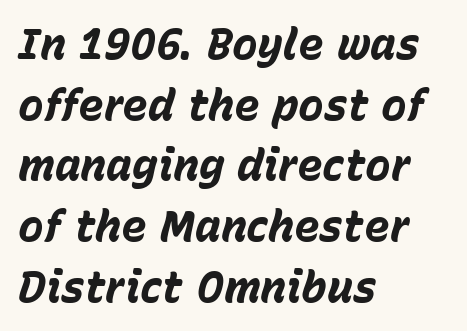
{"italic": "yes", "lean": "right", "slant_degrees": 15, "bold": "yes", "weight": "bold", "width": "normal", "stroke_contrast": "low", "x_height": "medium", "monospaced": "no", "underline": "no", "align": "left", "line_spacing": "normal", "line_spacing_ratio": 1.41, "letter_spacing": "normal", "letter_spacing_em": 0.0, "glyph_px": 43}
